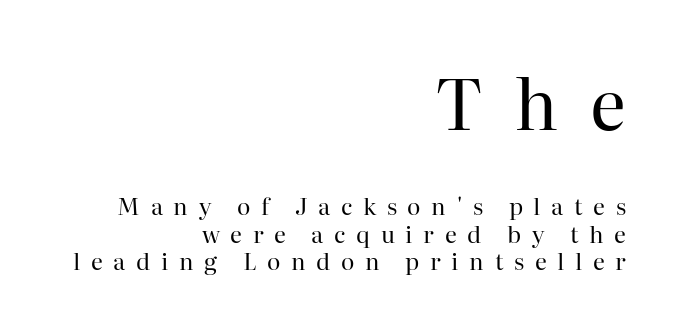
Q: Is the text bold? A: No.
Q: Is the text italic (slanted)? A: No, it is upright.
Q: Is the typeface a serif or a sans-serif typeface? A: Serif.
Q: Is the text underlined? A: No.
Q: How is the paragraph aligned? A: Right-aligned.
Q: Is the spacing between letters normal or unusually wide? A: Unusually wide.
Q: Which block of text is set in a larger size, the first (top) or the second (bottom)? A: The first (top) one.
Q: Width (condensed, normal, or wide)? A: Normal.
Q: Stroke contrast? A: High.
Q: x-height? A: Medium.
Q: Monospaced? A: No.
